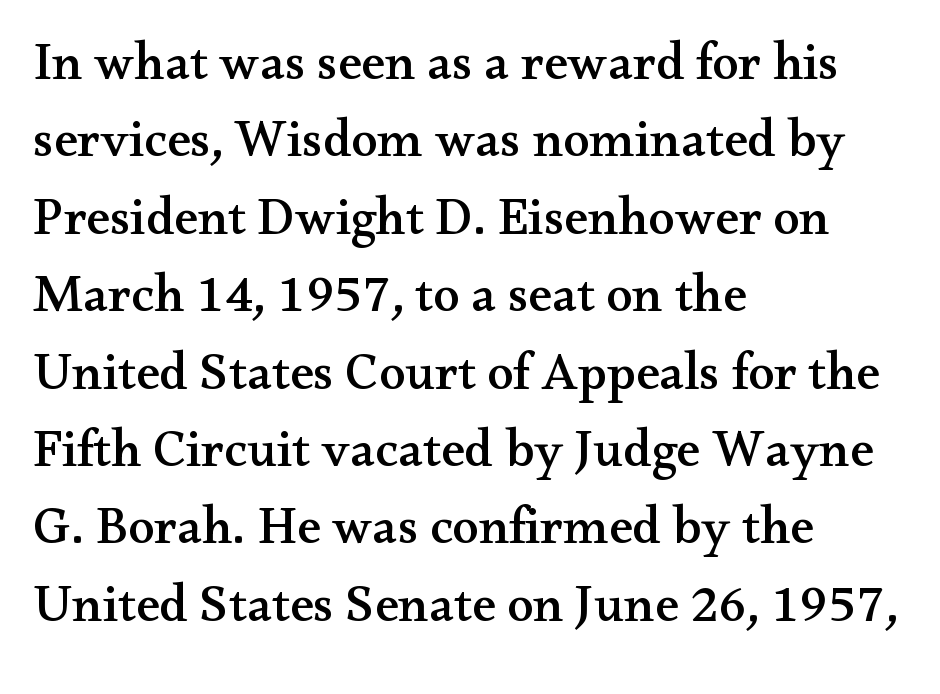
The image shows 53 px wide serif type, upright; set left-aligned, normal line spacing (1.46x), normal letter spacing, not underlined; medium stroke contrast and a small x-height.
